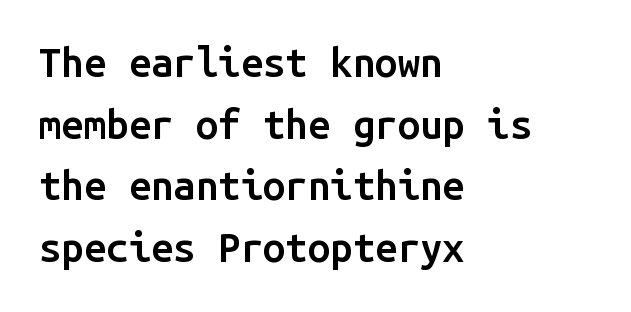
{"serif": "no", "italic": "no", "bold": "semi", "weight": "semibold", "width": "normal", "stroke_contrast": "low", "x_height": "medium", "monospaced": "yes", "underline": "no", "align": "left", "line_spacing": "normal", "line_spacing_ratio": 1.54, "letter_spacing": "normal", "letter_spacing_em": 0.0, "glyph_px": 40}
